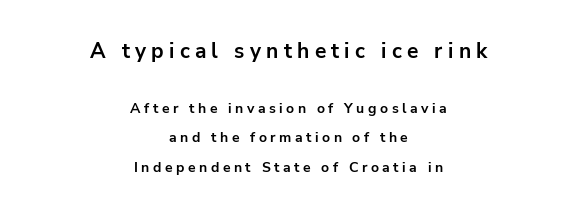
{"italic": "no", "bold": "yes", "underline": "no", "align": "center", "line_spacing": "loose", "line_spacing_ratio": 2.13, "letter_spacing": "wide", "letter_spacing_em": 0.25, "larger_block": "first", "size_ratio": 1.5, "glyph_px": 21}
